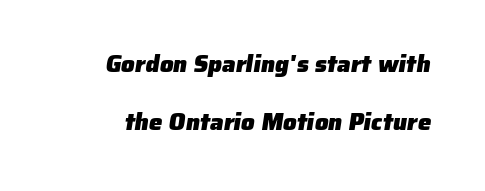
Q: Is the text bold? A: Yes.
Q: Is the text underlined? A: No.
Q: Is the spacing between letters normal or unusually wide? A: Normal.
Q: Is the spacing between lines tight, normal or loose? A: Loose.
